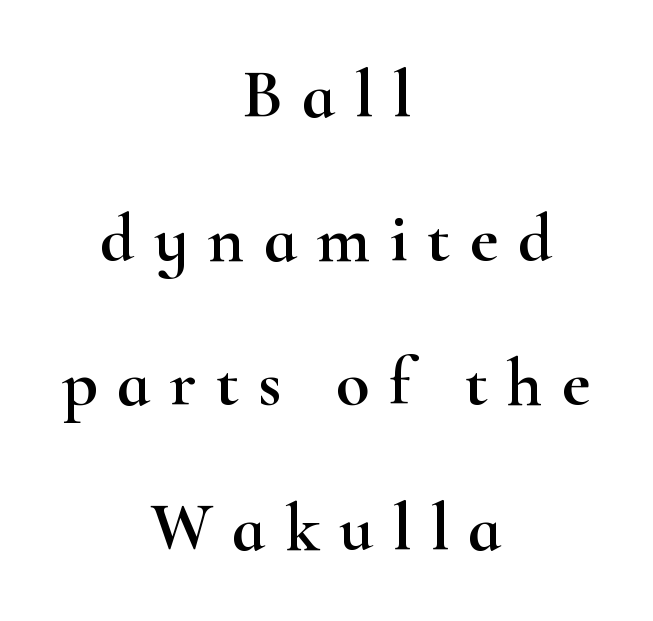
Every stem runs plumb, perpendicular to the baseline. The passage shown is typed in a proportional face where columns would drift. These lines are centered, leaving both edges ragged. This rendering employs a face with finishing strokes, i.e., a serif. Words appear elongated and porous because spacing is wide. The designer dialed line spacing up above the default.
